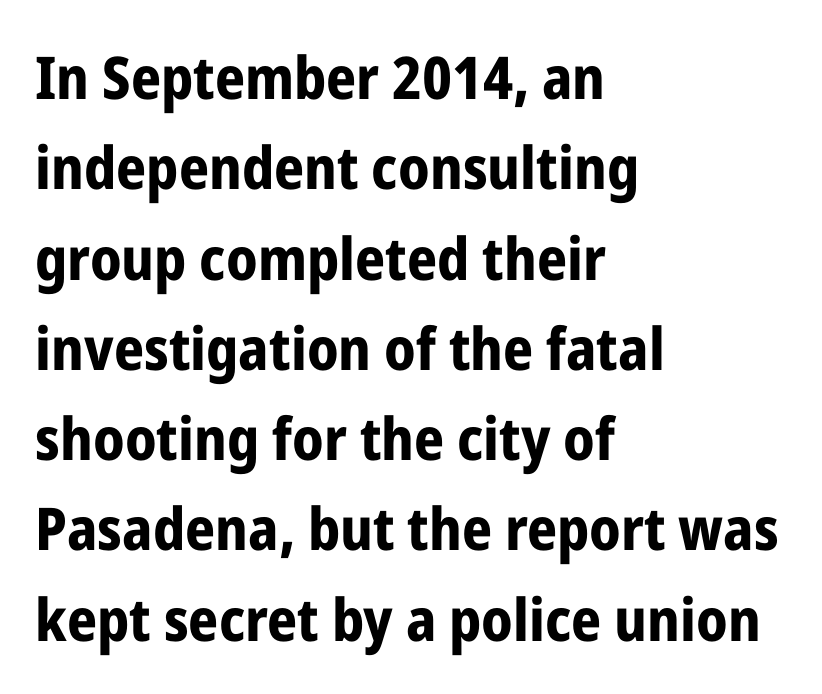
Q: Is the text bold? A: Yes.
Q: Is the text italic (slanted)? A: No, it is upright.
Q: Is the typeface a serif or a sans-serif typeface? A: Sans-serif.
Q: Is the text underlined? A: No.
Q: How is the paragraph aligned? A: Left-aligned.
Q: Is the spacing between letters normal or unusually wide? A: Normal.
Q: Is the spacing between lines tight, normal or loose? A: Normal.
Q: Width (condensed, normal, or wide)? A: Condensed.
Q: Stroke contrast? A: Low.
Q: x-height? A: Medium.
Q: Monospaced? A: No.
